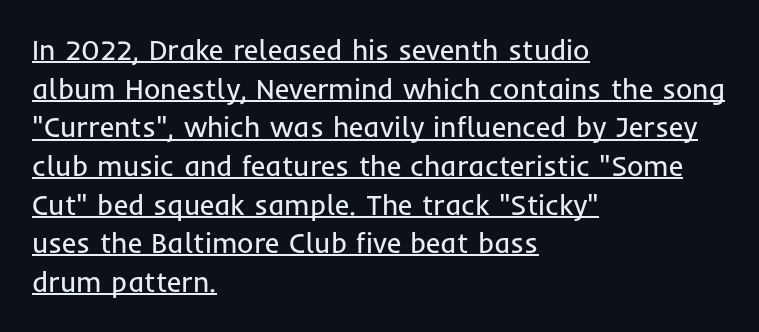
{"serif": "no", "italic": "no", "bold": "no", "weight": "regular", "width": "normal", "stroke_contrast": "low", "x_height": "medium", "monospaced": "no", "underline": "yes", "align": "left", "line_spacing": "normal", "line_spacing_ratio": 1.38, "letter_spacing": "normal", "letter_spacing_em": 0.0, "glyph_px": 28}
